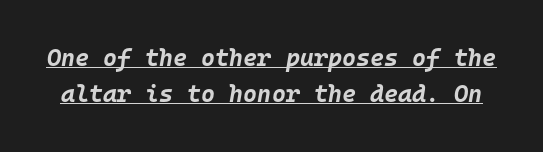
Q: Is the text bold? A: Yes.
Q: Is the text italic (slanted)? A: Yes, it leans right by about 10 degrees.
Q: Is the text underlined? A: Yes.
Q: Is the spacing between letters normal or unusually wide? A: Normal.
Q: Is the spacing between lines tight, normal or loose? A: Normal.
